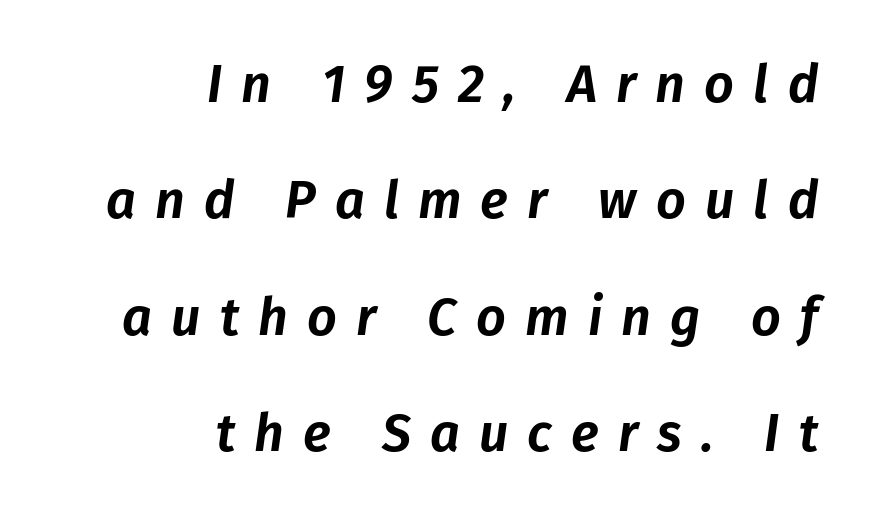
{"italic": "yes", "lean": "right", "slant_degrees": 8, "width": "normal", "stroke_contrast": "low", "x_height": "medium", "monospaced": "no", "underline": "no", "align": "right", "line_spacing": "loose", "line_spacing_ratio": 2.24, "letter_spacing": "wide", "letter_spacing_em": 0.37, "glyph_px": 52}
